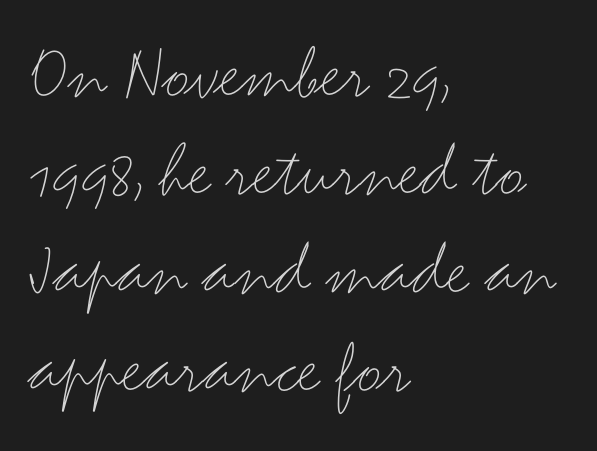
The image shows 78 px thin, wide sans-serif type; set left-aligned, normal line spacing (1.26x), normal letter spacing, not underlined; medium stroke contrast and a small x-height.
